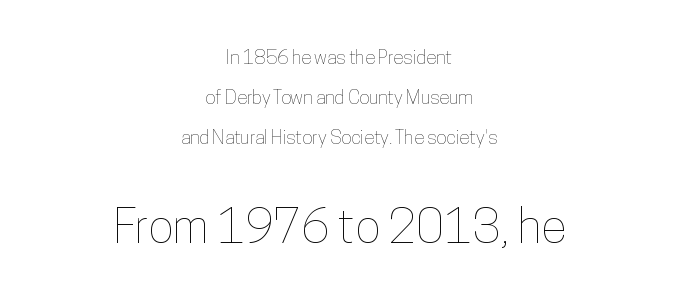
Q: Is the text italic (slanted)? A: No, it is upright.
Q: Is the text underlined? A: No.
Q: How is the paragraph aligned? A: Centered.
Q: Is the spacing between letters normal or unusually wide? A: Normal.
Q: Is the spacing between lines tight, normal or loose? A: Loose.
Q: Which block of text is set in a larger size, the first (top) or the second (bottom)? A: The second (bottom) one.
Q: Width (condensed, normal, or wide)? A: Condensed.
Q: Stroke contrast? A: Low.
Q: x-height? A: Medium.
Q: Monospaced? A: No.
